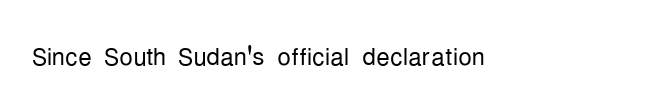
Tall strokes in this sample are plumb rather than angled. Observe the ordinary spacing: letters are neighbours, not strangers. The area under the type is left untouched. Nothing heavy about these letters — not bold at all.
